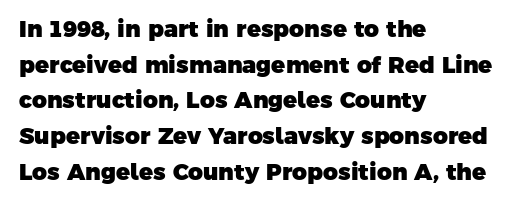
The lines are quadded left. How would I describe the line gaps? Plain and ordinary. The passage shown has conventional tracking throughout. Heft: maximum for text — a bold. The gap between lines stays unmarked.
